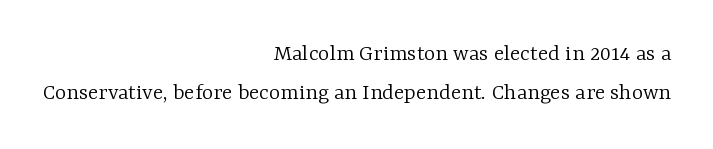
Q: Is the text bold? A: No.
Q: Is the text italic (slanted)? A: No, it is upright.
Q: Is the text underlined? A: No.
Q: How is the paragraph aligned? A: Right-aligned.
Q: Is the spacing between letters normal or unusually wide? A: Normal.
Q: Is the spacing between lines tight, normal or loose? A: Normal.
